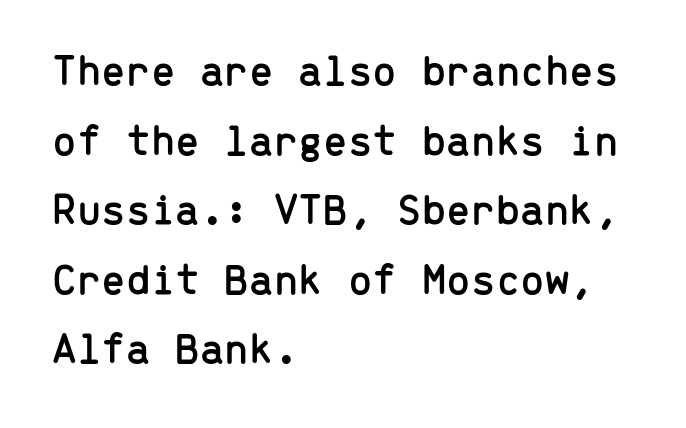
The image shows 44 px sans-serif type, upright, monospaced; set left-aligned, normal line spacing (1.58x), normal letter spacing, not underlined; low stroke contrast and a medium x-height.
